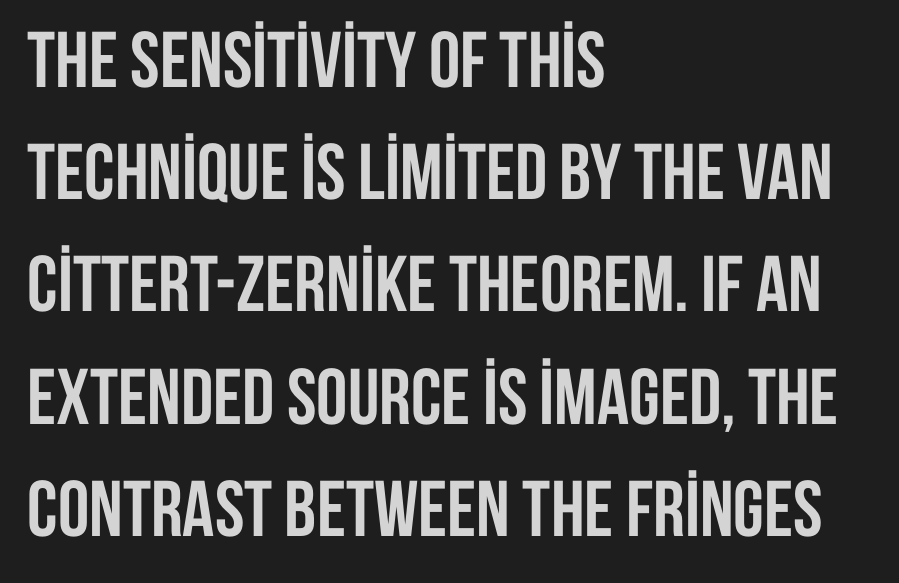
{"serif": "no", "italic": "no", "bold": "yes", "weight": "semibold", "width": "condensed", "stroke_contrast": "low", "x_height": "large", "monospaced": "no", "underline": "no", "align": "left", "line_spacing": "normal", "line_spacing_ratio": 1.42, "letter_spacing": "normal", "letter_spacing_em": 0.0, "glyph_px": 79}
